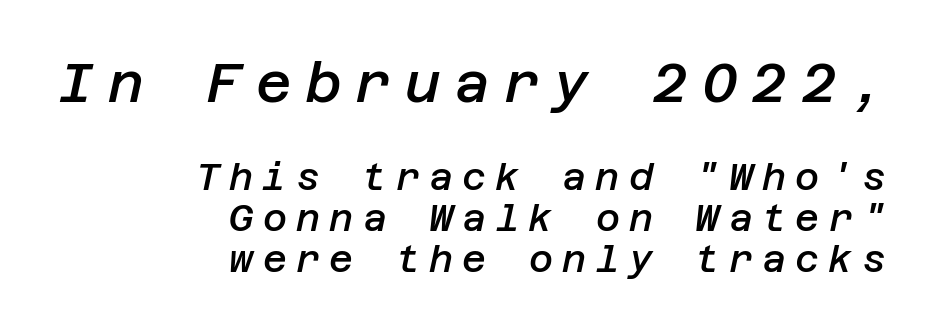
The image shows 55 px semibold type, italic (leaning right); set right-aligned, tight line spacing (1.11x), unusually wide letter spacing (+0.25 em), not underlined; the first (top) block is 1.49x larger; low stroke contrast and a large x-height.
